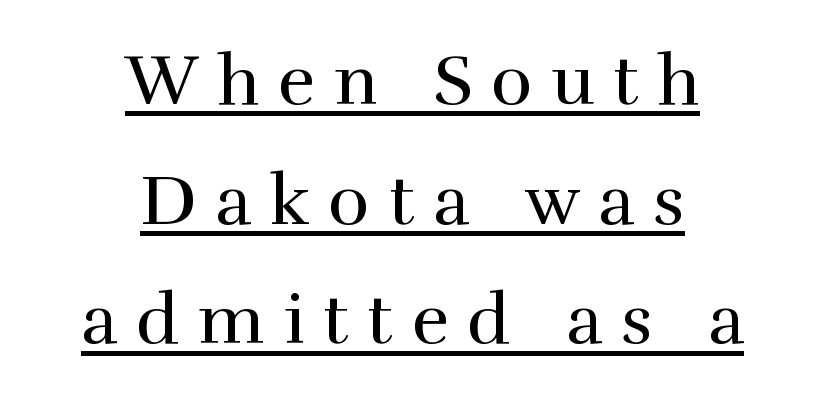
{"serif": "yes", "italic": "no", "bold": "no", "weight": "regular", "width": "normal", "x_height": "medium", "monospaced": "no", "underline": "yes", "align": "center", "line_spacing_ratio": 1.71, "letter_spacing": "wide", "letter_spacing_em": 0.27, "glyph_px": 70}
